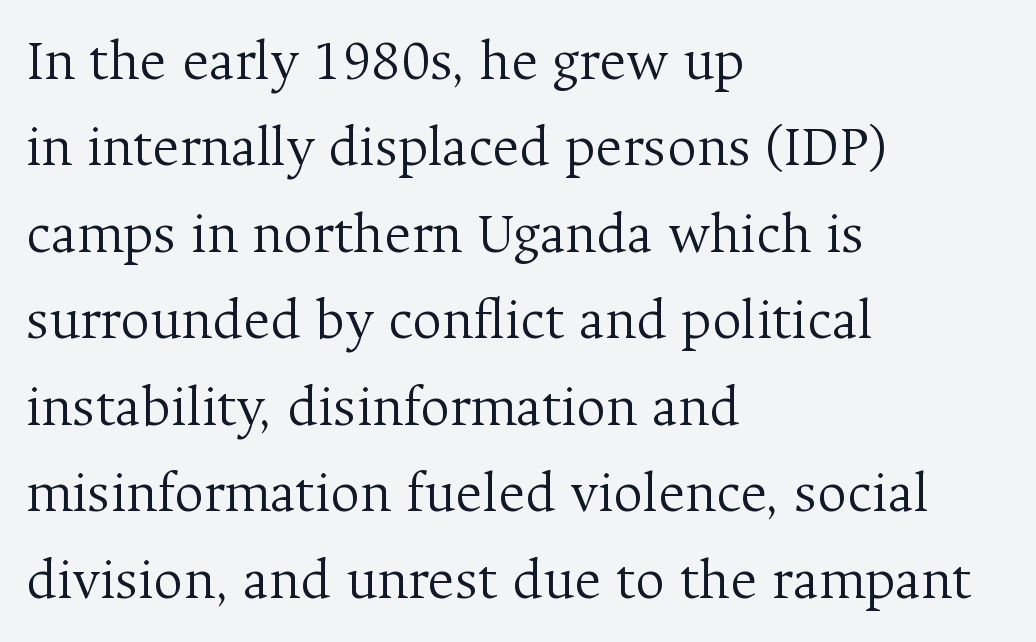
{"serif": "yes", "italic": "no", "bold": "no", "weight": "light", "width": "normal", "stroke_contrast": "medium", "x_height": "medium", "monospaced": "no", "underline": "no", "align": "left", "line_spacing": "normal", "line_spacing_ratio": 1.49, "letter_spacing": "normal", "letter_spacing_em": 0.0, "glyph_px": 58}
